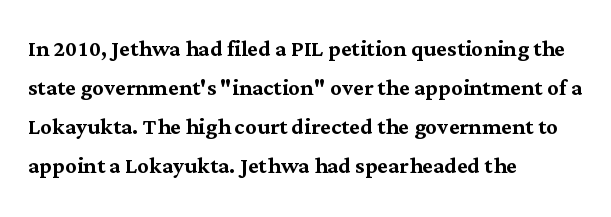
{"serif": "yes", "italic": "no", "width": "normal", "stroke_contrast": "medium", "x_height": "medium", "monospaced": "no", "underline": "no", "align": "left", "line_spacing": "normal", "line_spacing_ratio": 1.35, "letter_spacing": "normal", "letter_spacing_em": 0.0, "glyph_px": 29}
